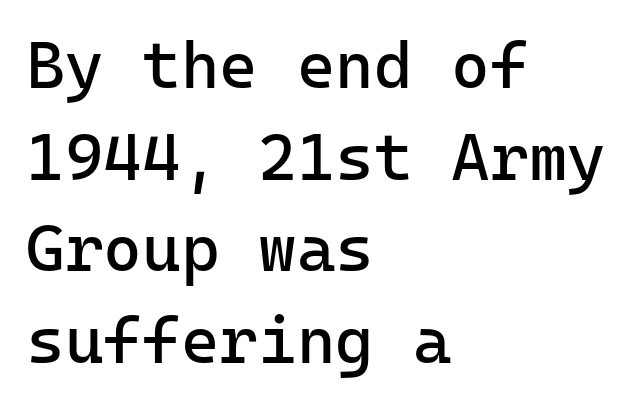
Q: Is the text bold? A: No.
Q: Is the text italic (slanted)? A: No, it is upright.
Q: Is the typeface a serif or a sans-serif typeface? A: Sans-serif.
Q: Is the text underlined? A: No.
Q: How is the paragraph aligned? A: Left-aligned.
Q: Is the spacing between letters normal or unusually wide? A: Normal.
Q: Is the spacing between lines tight, normal or loose? A: Normal.
Q: Width (condensed, normal, or wide)? A: Normal.
Q: Stroke contrast? A: Low.
Q: x-height? A: Medium.
Q: Monospaced? A: Yes.
